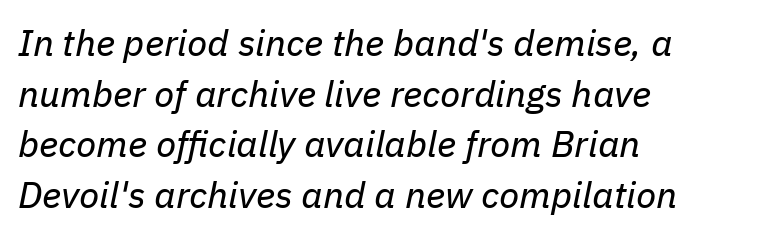
Q: Is the text bold? A: No.
Q: Is the text italic (slanted)? A: Yes, it leans right by about 11 degrees.
Q: Is the text underlined? A: No.
Q: How is the paragraph aligned? A: Left-aligned.
Q: Is the spacing between letters normal or unusually wide? A: Normal.
Q: Is the spacing between lines tight, normal or loose? A: Normal.
Q: Width (condensed, normal, or wide)? A: Normal.
Q: Stroke contrast? A: Low.
Q: x-height? A: Medium.
Q: Monospaced? A: No.
